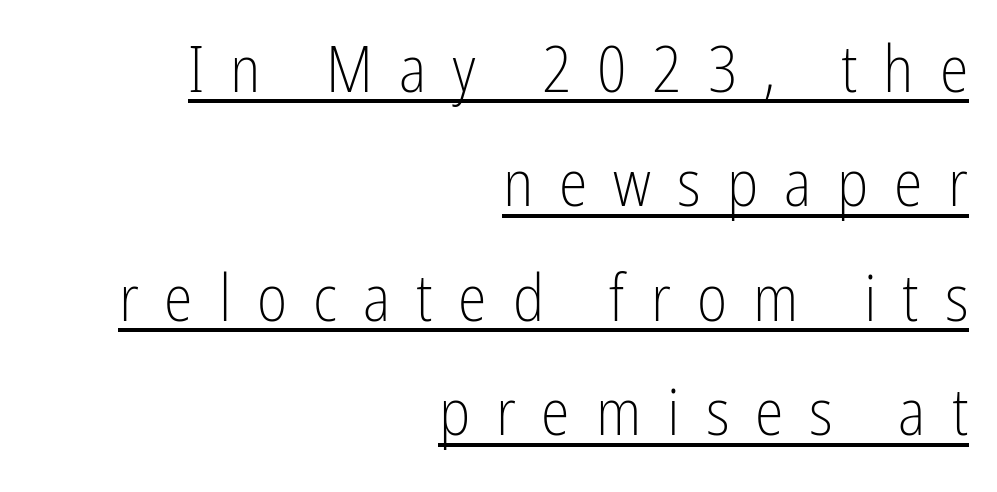
Q: Is the text bold? A: No.
Q: Is the text italic (slanted)? A: No, it is upright.
Q: Is the typeface a serif or a sans-serif typeface? A: Sans-serif.
Q: Is the text underlined? A: Yes.
Q: How is the paragraph aligned? A: Right-aligned.
Q: Is the spacing between letters normal or unusually wide? A: Unusually wide.
Q: Width (condensed, normal, or wide)? A: Condensed.
Q: Stroke contrast? A: Low.
Q: x-height? A: Medium.
Q: Monospaced? A: No.
